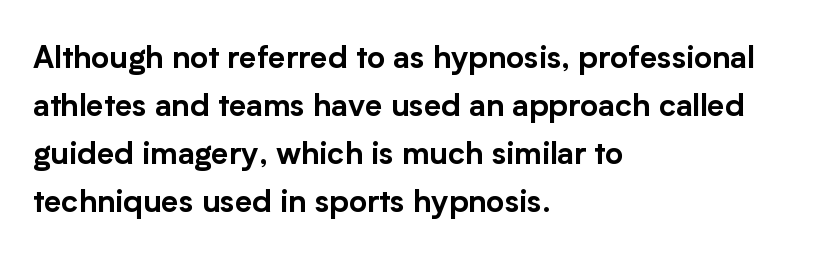
The image shows 31 px sans-serif type, upright; set left-aligned, normal line spacing (1.55x), normal letter spacing, not underlined; low stroke contrast and a medium x-height.
